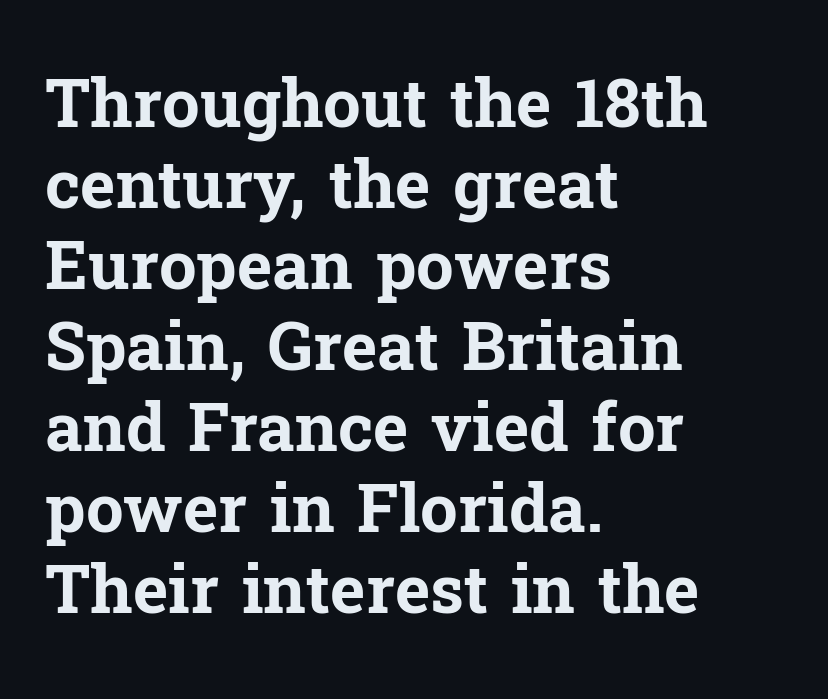
The image shows 67 px bold serif type, upright; set left-aligned, line spacing 1.21x, normal letter spacing, not underlined; low stroke contrast and a medium x-height.
